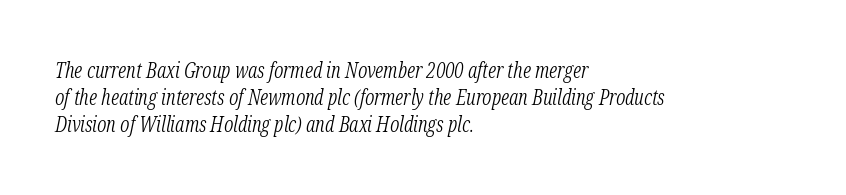
{"italic": "yes", "lean": "right", "slant_degrees": 12, "bold": "no", "underline": "no", "align": "left", "line_spacing": "normal", "line_spacing_ratio": 1.29, "letter_spacing": "normal", "letter_spacing_em": 0.0, "glyph_px": 21}
